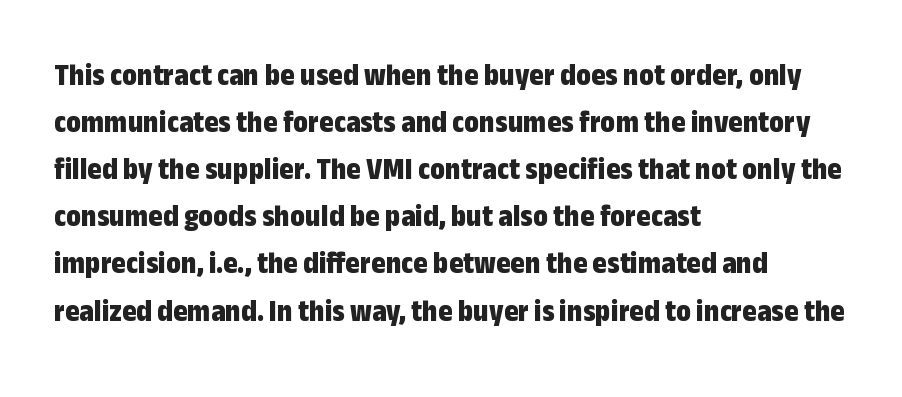
{"serif": "no", "italic": "no", "bold": "yes", "weight": "bold", "width": "condensed", "stroke_contrast": "low", "x_height": "medium", "monospaced": "no", "underline": "no", "align": "left", "line_spacing": "normal", "line_spacing_ratio": 1.52, "letter_spacing": "normal", "letter_spacing_em": 0.0, "glyph_px": 31}
